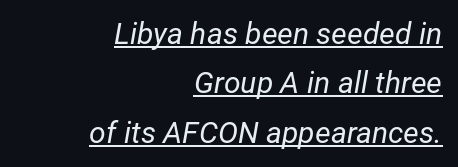
This is not heavy type; no bold has been used. An italicized treatment has been applied to the whole sample. The ragged edge is on the left, which tells us the setting is flush right. Glance below the letters and you will spot a drawn line. Note the varied advance widths — an 'i' is clearly narrower than an 'm'.
